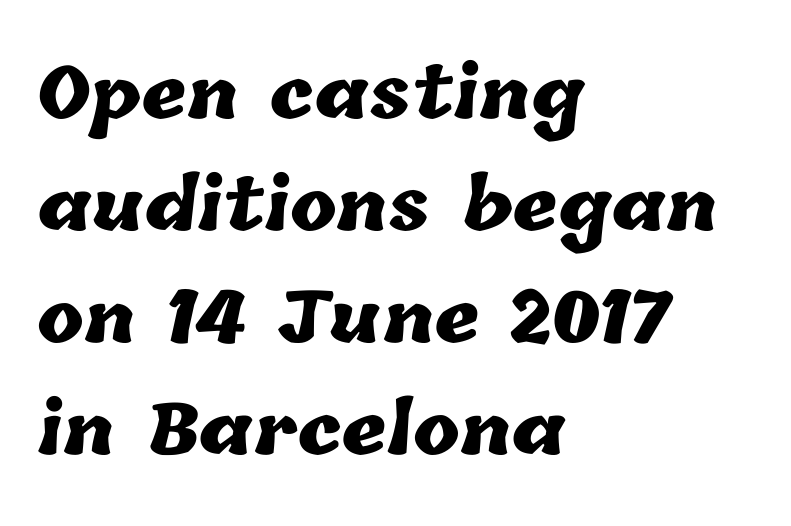
{"bold": "yes", "weight": "heavy", "width": "normal", "stroke_contrast": "low", "x_height": "medium", "monospaced": "no", "underline": "no", "align": "left", "line_spacing": "normal", "line_spacing_ratio": 1.6, "letter_spacing": "normal", "letter_spacing_em": 0.0, "glyph_px": 70}
